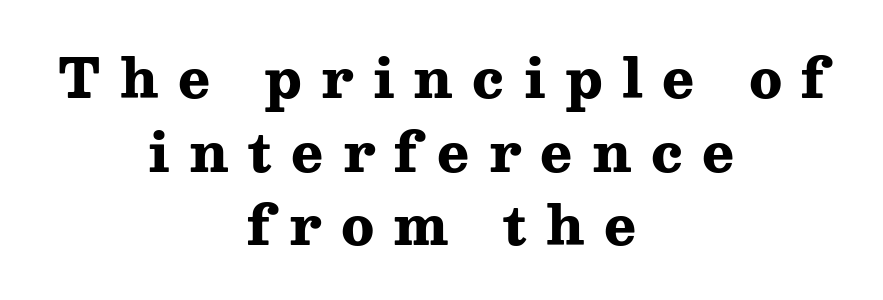
{"serif": "yes", "italic": "no", "bold": "yes", "weight": "heavy", "width": "wide", "stroke_contrast": "medium", "x_height": "medium", "monospaced": "no", "underline": "no", "align": "center", "line_spacing": "normal", "line_spacing_ratio": 1.39, "letter_spacing": "wide", "letter_spacing_em": 0.36, "glyph_px": 53}
